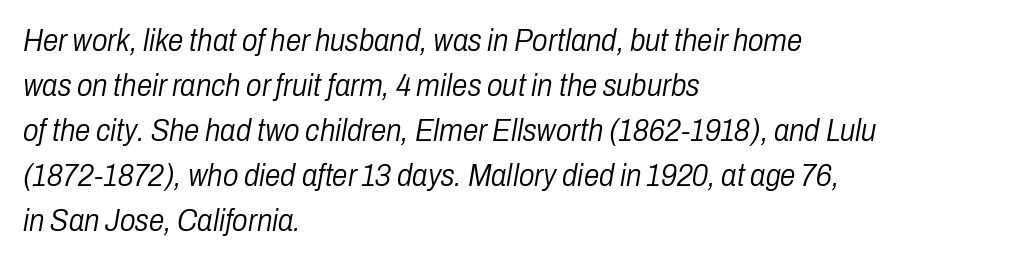
The image shows 31 px light, condensed type, italic (leaning right); set left-aligned, normal line spacing (1.45x), normal letter spacing, not underlined; low stroke contrast and a medium x-height.
